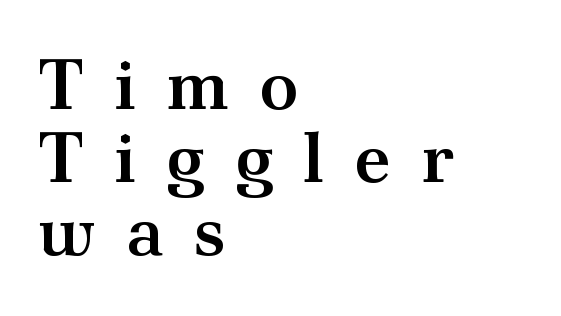
{"serif": "yes", "italic": "no", "bold": "semi", "weight": "semibold", "width": "normal", "stroke_contrast": "medium", "x_height": "small", "monospaced": "no", "underline": "no", "align": "left", "line_spacing": "tight", "line_spacing_ratio": 1.03, "letter_spacing": "wide", "letter_spacing_em": 0.42, "glyph_px": 71}
